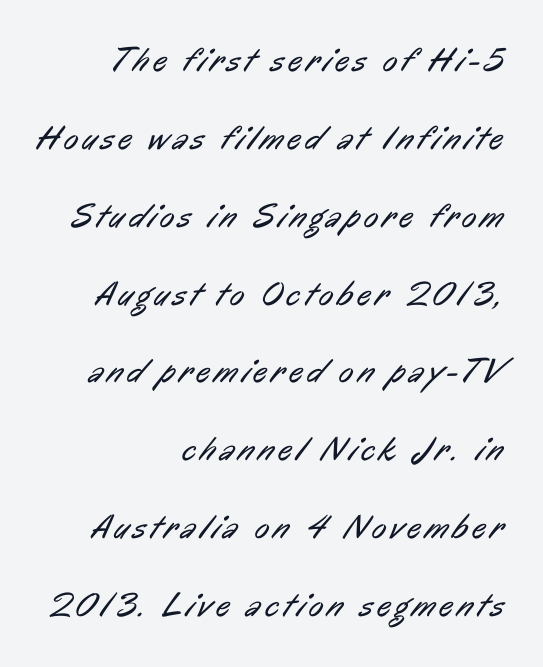
Q: Is the text bold? A: No.
Q: Is the typeface a serif or a sans-serif typeface? A: Sans-serif.
Q: Is the text underlined? A: No.
Q: How is the paragraph aligned? A: Right-aligned.
Q: Is the spacing between lines tight, normal or loose? A: Loose.
Q: Width (condensed, normal, or wide)? A: Condensed.
Q: Stroke contrast? A: Low.
Q: x-height? A: Medium.
Q: Monospaced? A: No.
